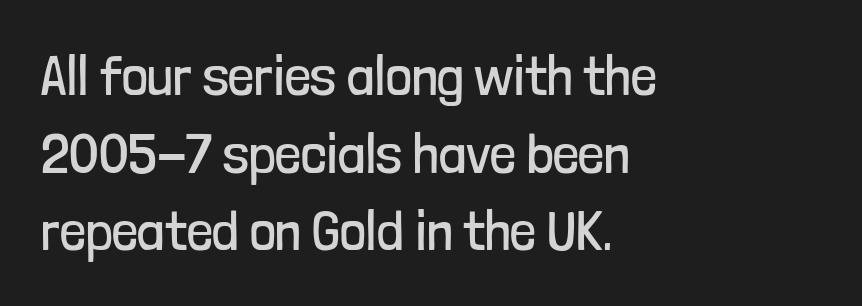
{"serif": "no", "italic": "no", "bold": "no", "weight": "regular", "width": "condensed", "stroke_contrast": "low", "x_height": "medium", "monospaced": "no", "underline": "no", "align": "left", "line_spacing": "normal", "line_spacing_ratio": 1.36, "letter_spacing": "normal", "letter_spacing_em": 0.0, "glyph_px": 57}
